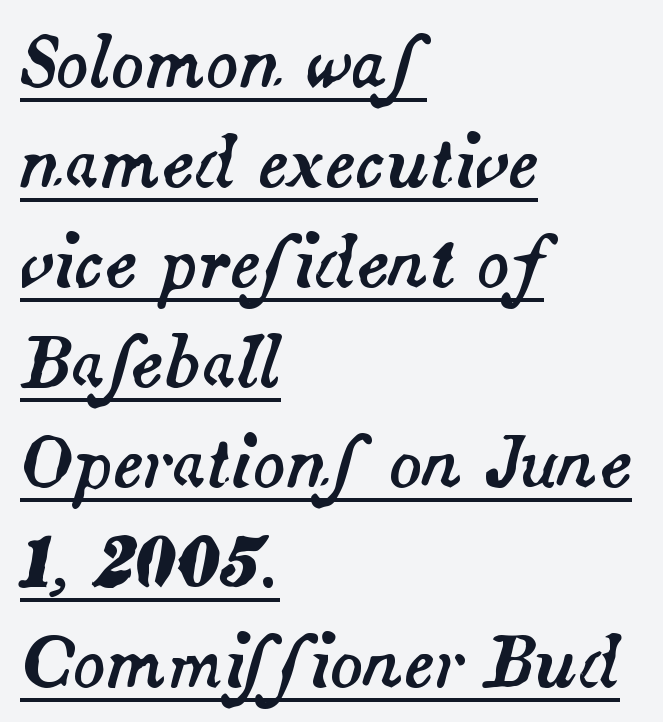
{"italic": "yes", "lean": "right", "slant_degrees": 14, "width": "normal", "stroke_contrast": "medium", "x_height": "small", "monospaced": "no", "underline": "yes", "align": "left", "line_spacing": "normal", "line_spacing_ratio": 1.47, "letter_spacing": "normal", "letter_spacing_em": 0.0, "glyph_px": 68}
